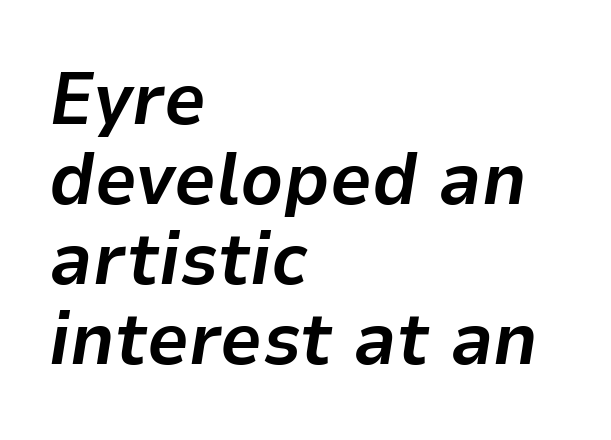
{"italic": "yes", "lean": "right", "slant_degrees": 9, "bold": "yes", "weight": "bold", "width": "normal", "stroke_contrast": "low", "x_height": "medium", "monospaced": "no", "underline": "no", "align": "left", "line_spacing": "tight", "line_spacing_ratio": 1.08, "letter_spacing": "normal", "letter_spacing_em": 0.0, "glyph_px": 74}
